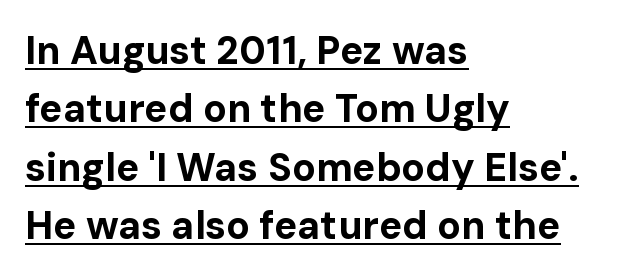
{"serif": "no", "italic": "no", "bold": "yes", "weight": "bold", "width": "normal", "stroke_contrast": "low", "x_height": "medium", "monospaced": "no", "underline": "yes", "align": "left", "line_spacing": "normal", "line_spacing_ratio": 1.5, "letter_spacing": "normal", "letter_spacing_em": 0.0, "glyph_px": 39}
